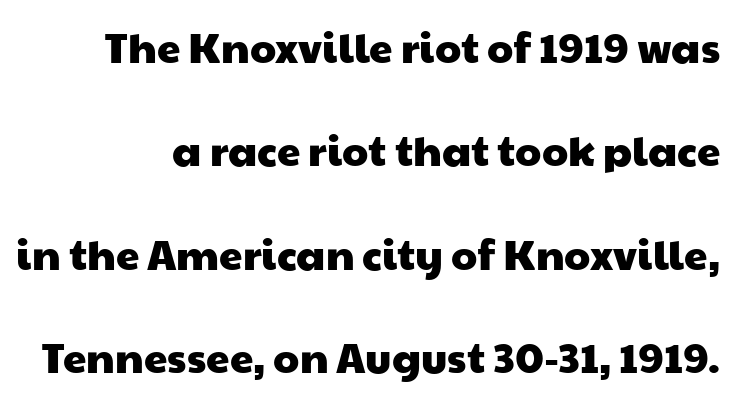
{"serif": "no", "width": "wide", "stroke_contrast": "low", "x_height": "medium", "monospaced": "no", "underline": "no", "align": "right", "line_spacing": "loose", "line_spacing_ratio": 2.46, "letter_spacing": "normal", "letter_spacing_em": 0.0, "glyph_px": 42}
